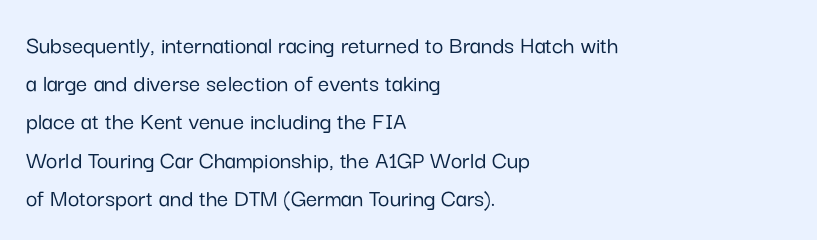
Descenders hang freely into open space. Teacher's note: observe the even left margin — that is flush-left alignment. The vertical gap from one line to the next is medium. If you drew a line through each stem, it would be perfectly vertical. The letters sit at their default tracking, neither squeezed nor spread.
